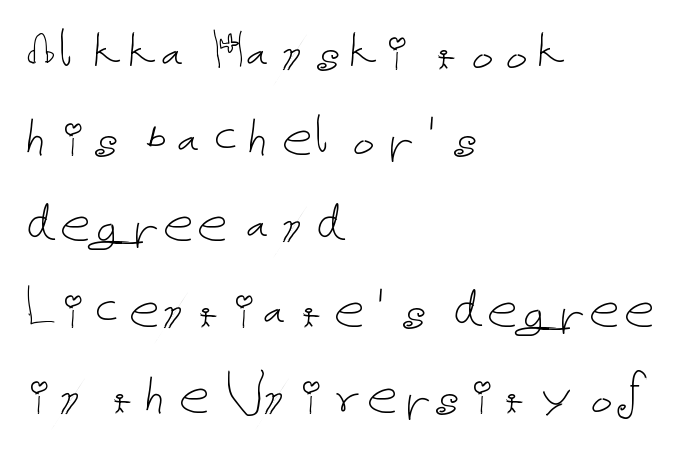
{"italic": "no", "bold": "no", "weight": "thin", "width": "normal", "stroke_contrast": "low", "x_height": "medium", "underline": "no", "align": "left", "line_spacing": "normal", "line_spacing_ratio": 1.41, "letter_spacing": "normal", "letter_spacing_em": 0.0, "glyph_px": 61}
